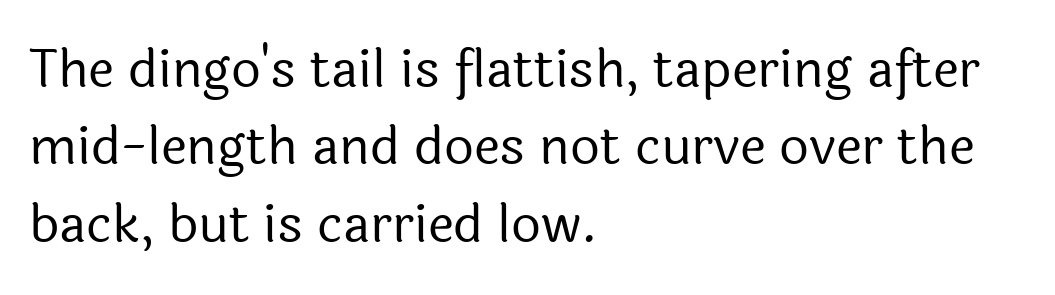
Q: Is the text bold? A: No.
Q: Is the text italic (slanted)? A: No, it is upright.
Q: Is the typeface a serif or a sans-serif typeface? A: Sans-serif.
Q: Is the text underlined? A: No.
Q: How is the paragraph aligned? A: Left-aligned.
Q: Is the spacing between letters normal or unusually wide? A: Normal.
Q: Is the spacing between lines tight, normal or loose? A: Normal.
Q: Width (condensed, normal, or wide)? A: Normal.
Q: x-height? A: Medium.
Q: Monospaced? A: No.
